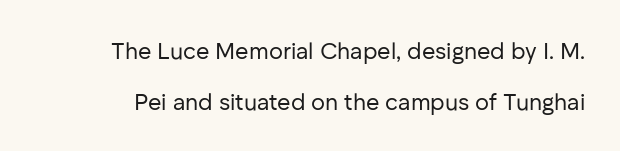
Each new line begins a long way beneath the previous one. Ascenders rise straight up at ninety degrees. Compared with typical body copy, the letter spacing here is the same. Stem width sits at or under what a default text font uses.
